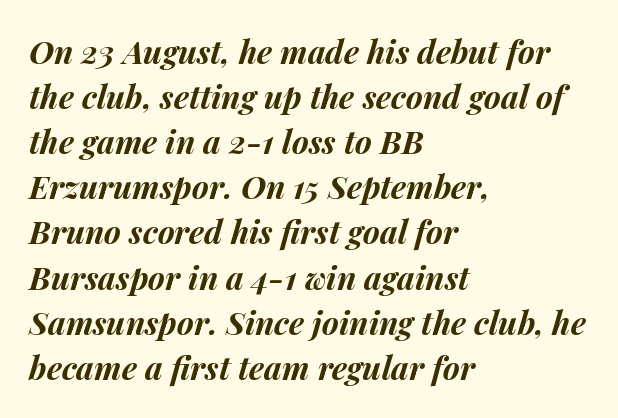
Q: Is the text bold? A: Yes.
Q: Is the text italic (slanted)? A: Yes, it leans right by about 14 degrees.
Q: Is the text underlined? A: No.
Q: How is the paragraph aligned? A: Left-aligned.
Q: Is the spacing between letters normal or unusually wide? A: Normal.
Q: Is the spacing between lines tight, normal or loose? A: Normal.
Q: Width (condensed, normal, or wide)? A: Normal.
Q: Stroke contrast? A: Medium.
Q: x-height? A: Medium.
Q: Monospaced? A: No.
